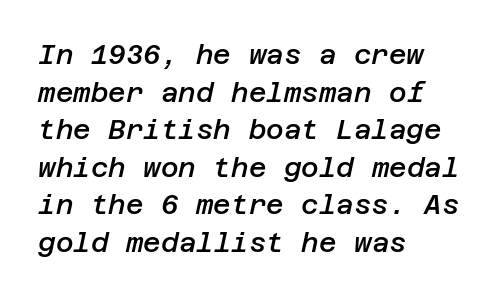
{"italic": "yes", "lean": "right", "slant_degrees": 12, "bold": "semi", "underline": "no", "align": "left", "line_spacing": "normal", "line_spacing_ratio": 1.39, "letter_spacing": "normal", "letter_spacing_em": 0.0, "glyph_px": 27}
